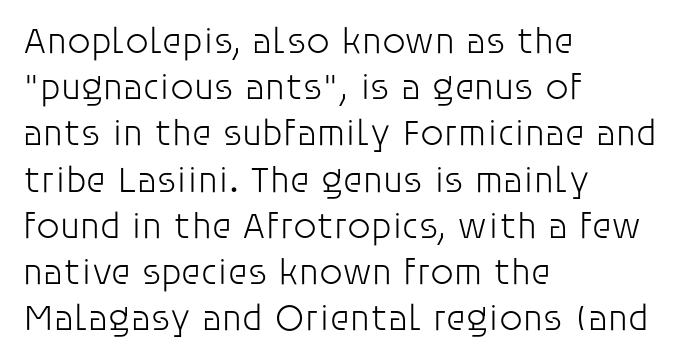
The image shows 37 px light sans-serif type, upright; set left-aligned, normal line spacing (1.25x), normal letter spacing, not underlined; low stroke contrast and a large x-height.
